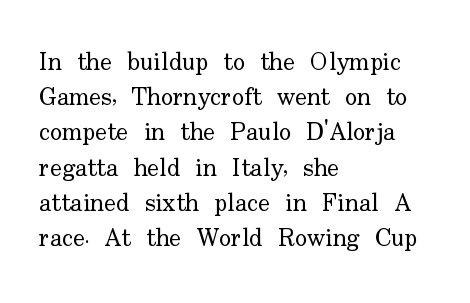
Weight: not bold — regular or lighter. Summary of vertical rhythm: regular, with standard interline spacing. Italic? Not at all — the glyphs are vertical. Words appear dense and cohesive because spacing is normal. Glance below the letters and you will spot only blank space.
